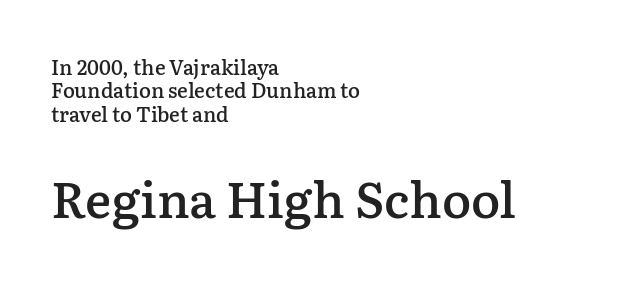
Q: Is the text bold? A: Semi-bold.
Q: Is the text italic (slanted)? A: No, it is upright.
Q: Is the typeface a serif or a sans-serif typeface? A: Serif.
Q: Is the text underlined? A: No.
Q: How is the paragraph aligned? A: Left-aligned.
Q: Is the spacing between letters normal or unusually wide? A: Normal.
Q: Which block of text is set in a larger size, the first (top) or the second (bottom)? A: The second (bottom) one.
Q: Width (condensed, normal, or wide)? A: Normal.
Q: Stroke contrast? A: Low.
Q: x-height? A: Medium.
Q: Monospaced? A: No.
